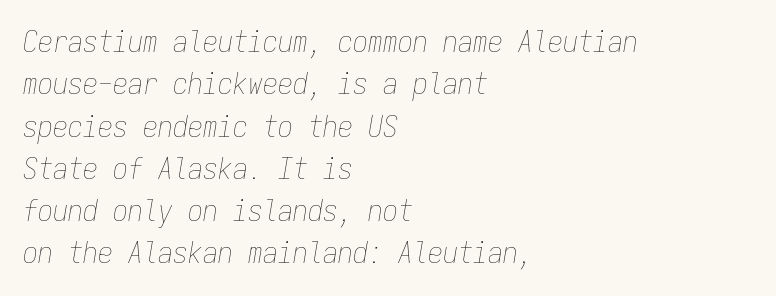
The image shows 30 px thin, condensed type, italic (leaning right), monospaced; set left-aligned, normal line spacing (1.41x), normal letter spacing, not underlined; low stroke contrast and a medium x-height.
